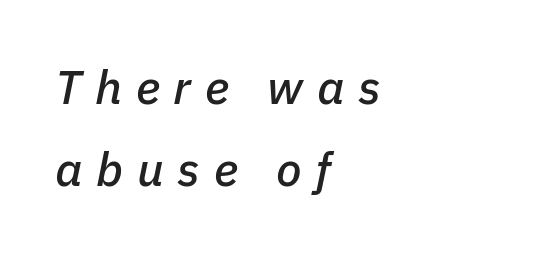
{"italic": "yes", "lean": "right", "slant_degrees": 11, "width": "normal", "stroke_contrast": "low", "x_height": "medium", "monospaced": "no", "underline": "no", "align": "left", "line_spacing_ratio": 1.75, "letter_spacing": "wide", "letter_spacing_em": 0.29, "glyph_px": 47}
